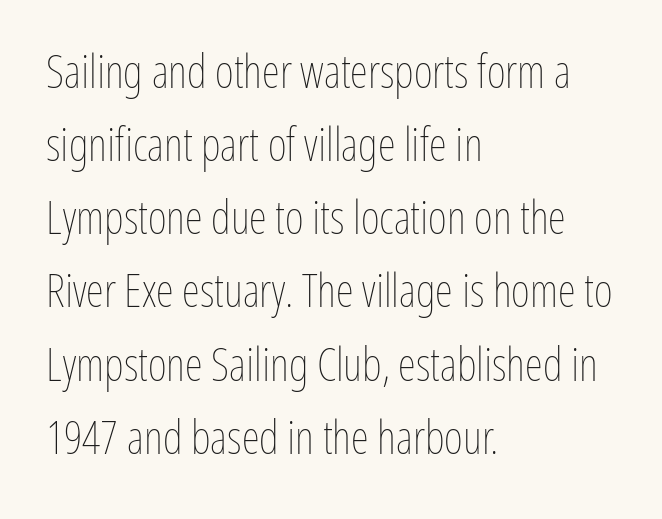
The image shows 46 px thin, condensed type, upright; set left-aligned, normal line spacing (1.59x), normal letter spacing, not underlined; low stroke contrast and a medium x-height.
